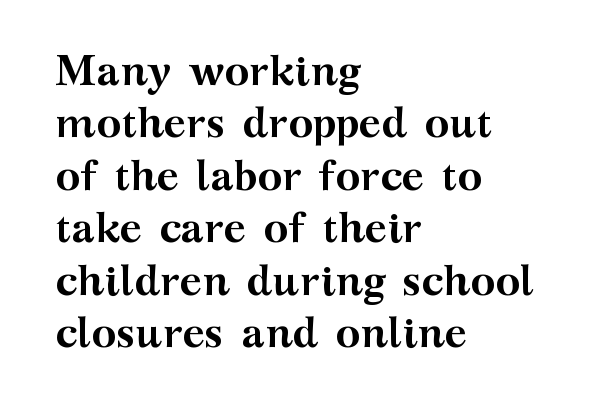
Q: Is the text bold? A: Yes.
Q: Is the text italic (slanted)? A: No, it is upright.
Q: Is the typeface a serif or a sans-serif typeface? A: Serif.
Q: Is the text underlined? A: No.
Q: How is the paragraph aligned? A: Left-aligned.
Q: Is the spacing between letters normal or unusually wide? A: Normal.
Q: Is the spacing between lines tight, normal or loose? A: Normal.
Q: Width (condensed, normal, or wide)? A: Wide.
Q: Stroke contrast? A: Medium.
Q: x-height? A: Medium.
Q: Monospaced? A: No.
